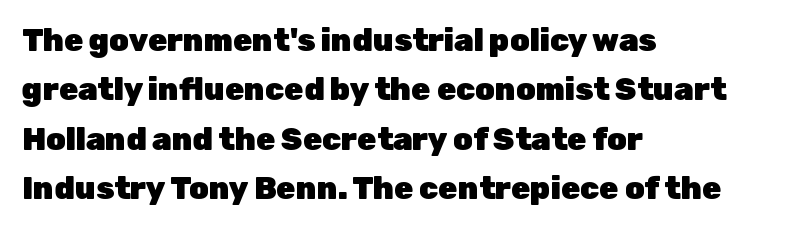
Q: Is the text bold? A: Yes.
Q: Is the text italic (slanted)? A: No, it is upright.
Q: Is the typeface a serif or a sans-serif typeface? A: Sans-serif.
Q: Is the text underlined? A: No.
Q: How is the paragraph aligned? A: Left-aligned.
Q: Is the spacing between letters normal or unusually wide? A: Normal.
Q: Is the spacing between lines tight, normal or loose? A: Normal.
Q: Width (condensed, normal, or wide)? A: Normal.
Q: Stroke contrast? A: Low.
Q: x-height? A: Medium.
Q: Monospaced? A: No.
